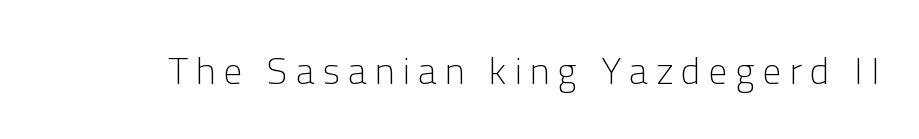
Q: Is the text bold? A: No.
Q: Is the text italic (slanted)? A: No, it is upright.
Q: Is the typeface a serif or a sans-serif typeface? A: Sans-serif.
Q: Is the text underlined? A: No.
Q: Is the spacing between letters normal or unusually wide? A: Unusually wide.
Q: Width (condensed, normal, or wide)? A: Normal.
Q: Stroke contrast? A: Low.
Q: x-height? A: Medium.
Q: Monospaced? A: No.
